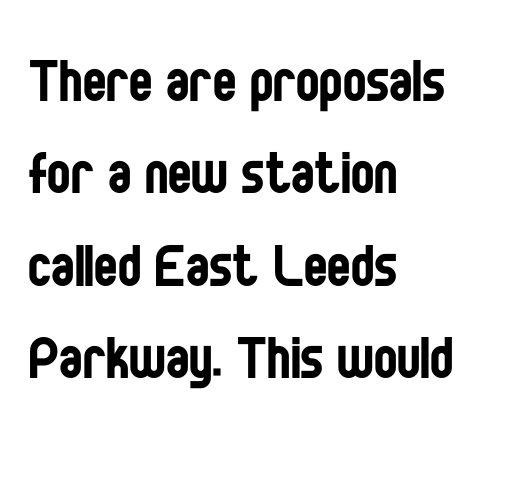
Letter spacing: default. You could not count columns in this text — the font is proportionally spaced. Unlike a traditional serif, this face leaves its strokes unadorned. A light-to-regular cut is what we see here.
